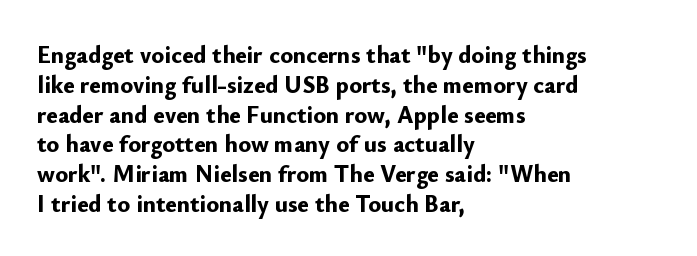
The image shows 24 px bold type, upright; set left-aligned, line spacing 1.24x, normal letter spacing, not underlined.
